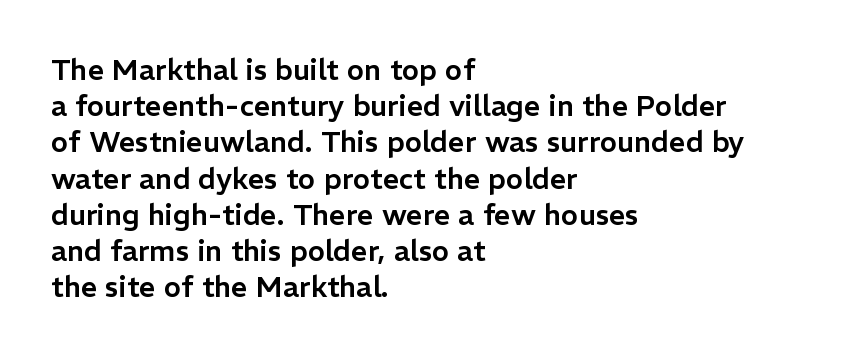
Nope, no serifs anywhere on these letters. Is this a fixed-width face? No — the glyphs have proportional, varying widths. A normal amount of white space separates one row of letters from the next. Beneath every word, the page is bare. Nope, not italic — everything's standing straight.
